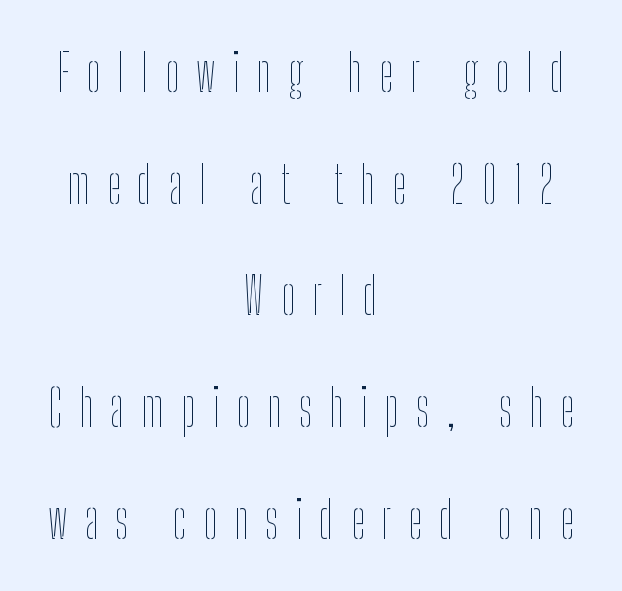
Q: Is the text bold? A: No.
Q: Is the text italic (slanted)? A: No, it is upright.
Q: Is the text underlined? A: No.
Q: How is the paragraph aligned? A: Centered.
Q: Is the spacing between letters normal or unusually wide? A: Unusually wide.
Q: Is the spacing between lines tight, normal or loose? A: Loose.
Q: Width (condensed, normal, or wide)? A: Condensed.
Q: Stroke contrast? A: Low.
Q: x-height? A: Medium.
Q: Monospaced? A: No.
